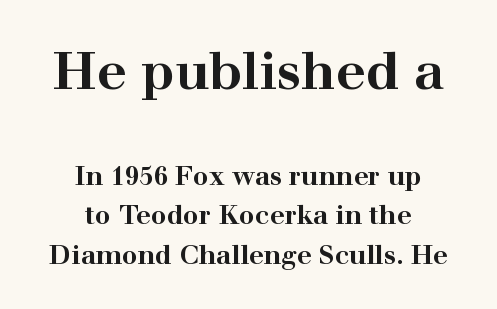
Q: Is the text bold? A: Yes.
Q: Is the text italic (slanted)? A: No, it is upright.
Q: Is the typeface a serif or a sans-serif typeface? A: Serif.
Q: Is the text underlined? A: No.
Q: How is the paragraph aligned? A: Centered.
Q: Is the spacing between letters normal or unusually wide? A: Normal.
Q: Is the spacing between lines tight, normal or loose? A: Normal.
Q: Which block of text is set in a larger size, the first (top) or the second (bottom)? A: The first (top) one.
Q: Width (condensed, normal, or wide)? A: Wide.
Q: Stroke contrast? A: High.
Q: x-height? A: Medium.
Q: Monospaced? A: No.
